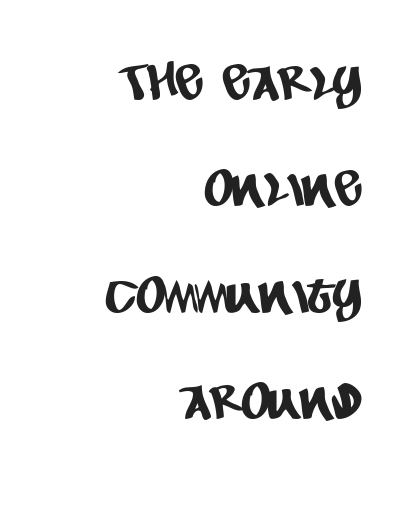
The image shows 50 px condensed sans-serif type; set right-aligned, loose line spacing (2.13x), normal letter spacing, not underlined; low stroke contrast and a large x-height.
